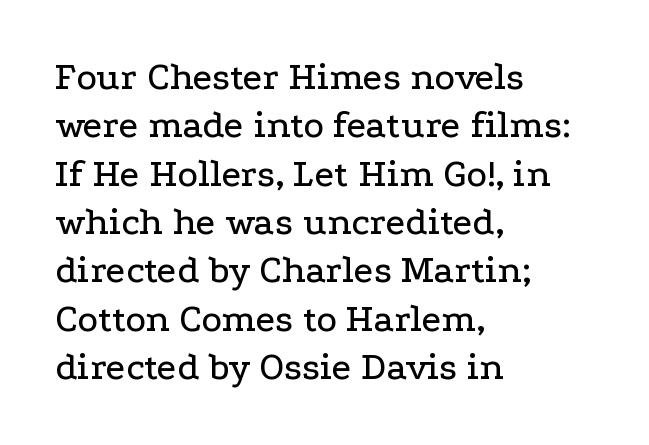
{"serif": "yes", "italic": "no", "width": "wide", "stroke_contrast": "low", "x_height": "medium", "monospaced": "no", "underline": "no", "align": "left", "line_spacing_ratio": 1.24, "letter_spacing": "normal", "letter_spacing_em": 0.0, "glyph_px": 39}
